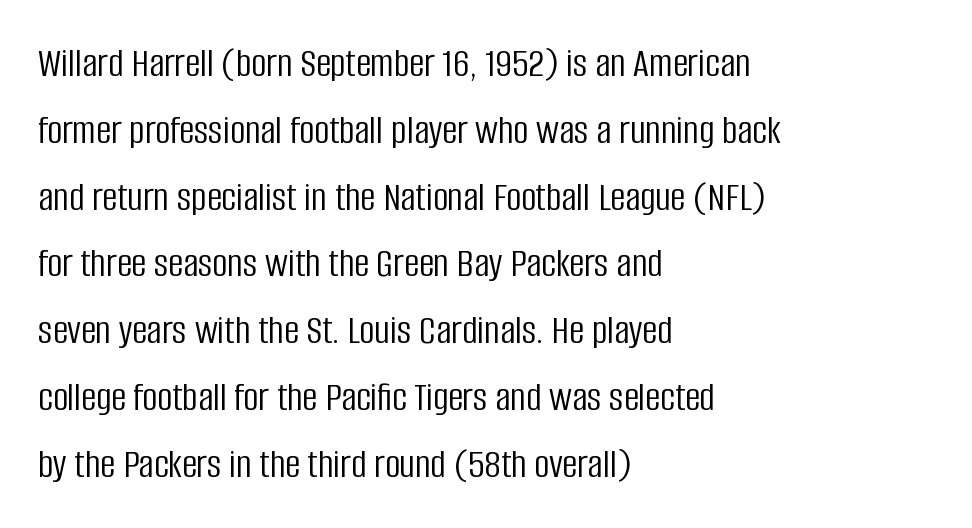
The image shows 42 px light, condensed sans-serif type, upright; set left-aligned, normal line spacing (1.59x), normal letter spacing, not underlined; low stroke contrast and a large x-height.
